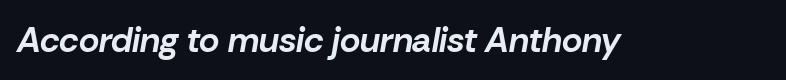
The face used here has the dense, thick strokes of a bold. Posture: slanted. The gaps between neighbouring characters are ordinary and unremarkable. Nobody drew a line under any word here. This sample has the flowing, uneven cadence of proportional lettering.
